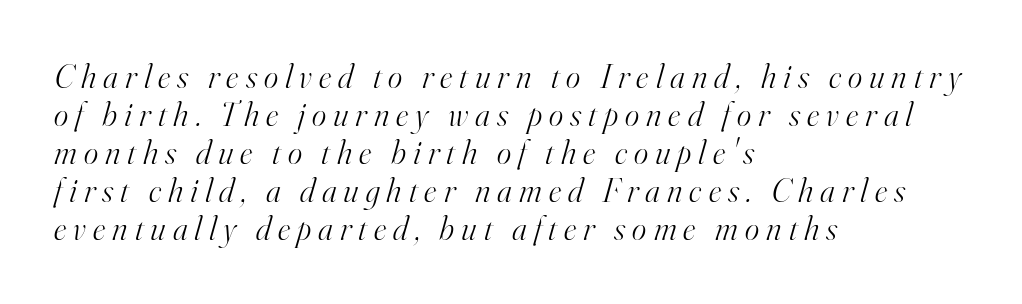
{"serif": "yes", "italic": "yes", "lean": "right", "slant_degrees": 16, "bold": "no", "weight": "light", "width": "normal", "stroke_contrast": "high", "x_height": "small", "monospaced": "no", "underline": "no", "align": "left", "line_spacing": "tight", "line_spacing_ratio": 1.12, "letter_spacing": "wide", "letter_spacing_em": 0.21, "glyph_px": 34}
